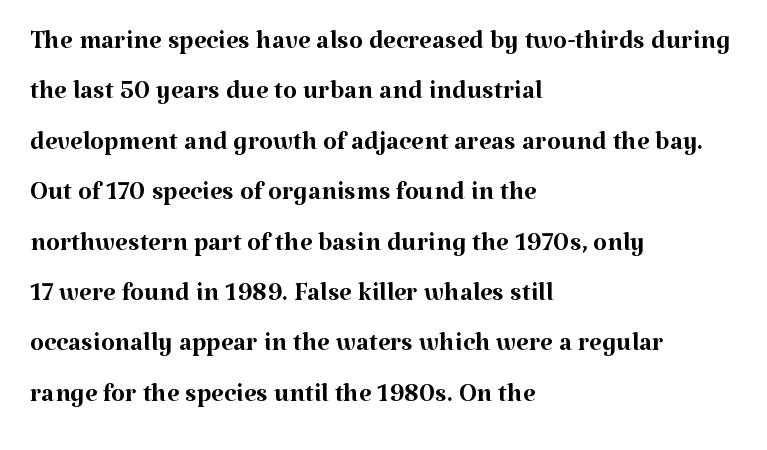
Each row of text sits above clean, open space. Compared with a centered layout, this one pins lines to the left instead. Notice how descenders clear the ascenders below comfortably — that's standard leading. The axis of the letterforms is exactly vertical. The designer went with a serif here, giving each stem small feet. Unbolded letterforms with no extra heft.
